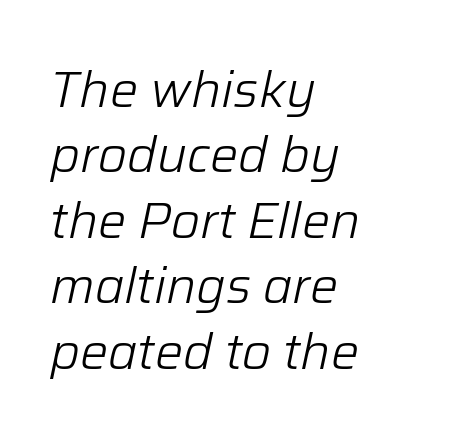
The string is rendered with underlining switched off. The face used here has a pronounced slope to its letters. The face used here is rendered with its standard letterfit. Whoever set this chose a conventional vertical rhythm. This is not heavy type; no bold has been used. Note the varied advance widths — an 'i' is clearly narrower than an 'm'.
